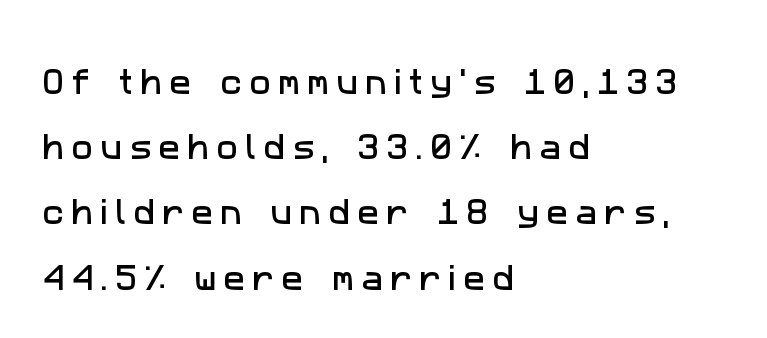
Which margin do the lines hug? The left one — the right edge is uneven. How would I describe the line gaps? Wide and relaxed. Is this a fixed-width face? No — the glyphs have proportional, varying widths. The letters are spread apart with noticeably loose tracking. This rendering employs a face without finishing strokes, i.e., a sans-serif.
